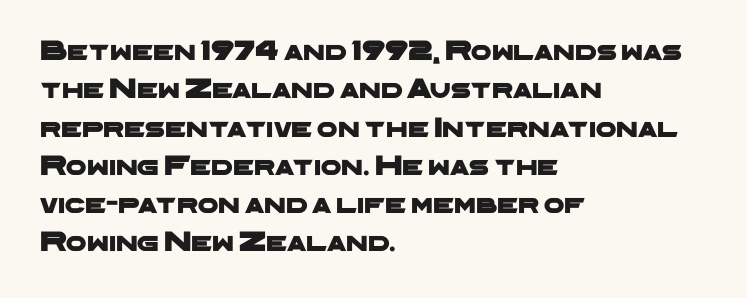
The tracking reads as untouched default to a designer's eye. Notice how descenders clear the ascenders below comfortably — that's standard leading. Here the designer chose a conventional face with non-uniform glyph widths. Horizontally, the lines are justified to the leading edge only. Font category for this specimen: sans-serif.
